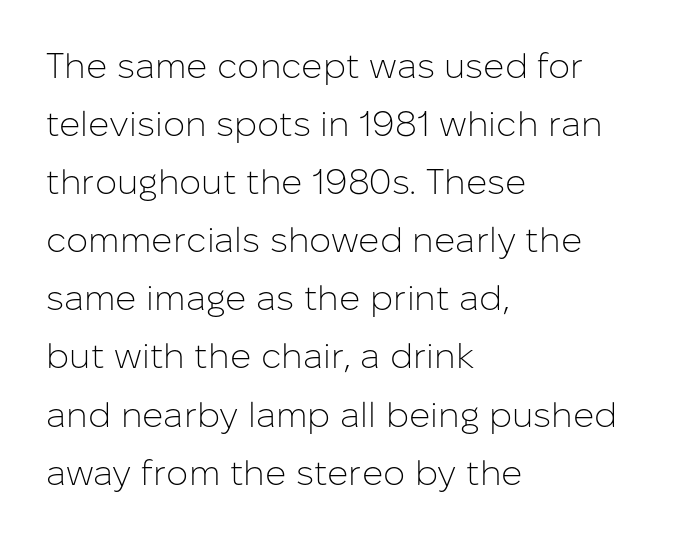
Q: Is the text bold? A: No.
Q: Is the text italic (slanted)? A: No, it is upright.
Q: Is the typeface a serif or a sans-serif typeface? A: Sans-serif.
Q: Is the text underlined? A: No.
Q: How is the paragraph aligned? A: Left-aligned.
Q: Is the spacing between letters normal or unusually wide? A: Normal.
Q: Is the spacing between lines tight, normal or loose? A: Normal.
Q: Width (condensed, normal, or wide)? A: Normal.
Q: Stroke contrast? A: Low.
Q: x-height? A: Medium.
Q: Monospaced? A: No.
